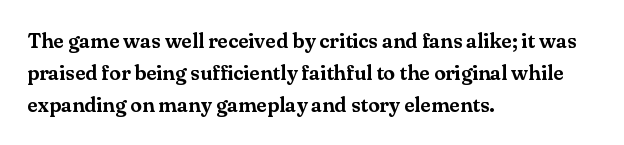
Q: Is the text italic (slanted)? A: No, it is upright.
Q: Is the text underlined? A: No.
Q: How is the paragraph aligned? A: Left-aligned.
Q: Is the spacing between letters normal or unusually wide? A: Normal.
Q: Is the spacing between lines tight, normal or loose? A: Normal.
